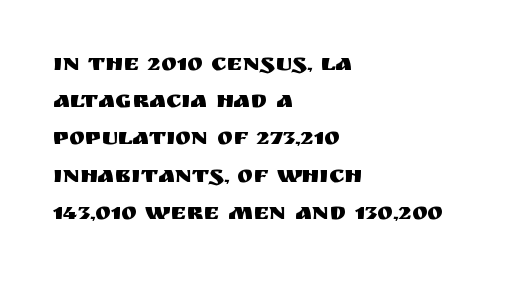
The image shows 24 px text type, upright; set left-aligned, normal line spacing (1.55x), normal letter spacing, not underlined.
